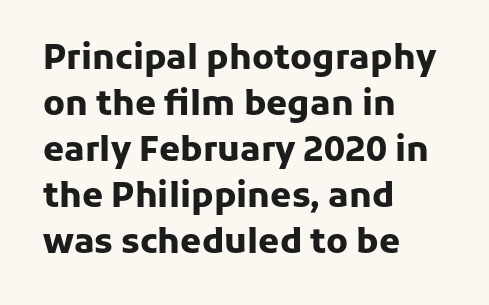
Q: Is the text bold? A: Yes.
Q: Is the text italic (slanted)? A: No, it is upright.
Q: Is the typeface a serif or a sans-serif typeface? A: Sans-serif.
Q: Is the text underlined? A: No.
Q: How is the paragraph aligned? A: Left-aligned.
Q: Is the spacing between letters normal or unusually wide? A: Normal.
Q: Is the spacing between lines tight, normal or loose? A: Normal.
Q: Width (condensed, normal, or wide)? A: Normal.
Q: Stroke contrast? A: Low.
Q: x-height? A: Medium.
Q: Monospaced? A: No.
